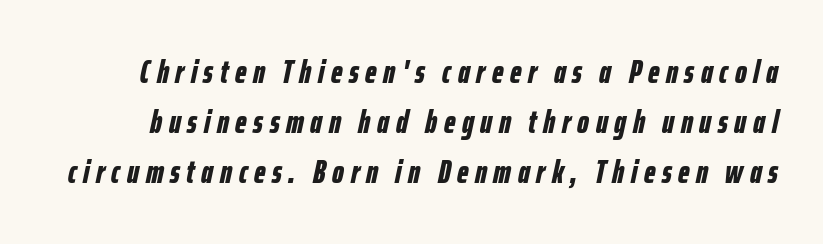
{"italic": "yes", "lean": "right", "slant_degrees": 12, "bold": "yes", "weight": "bold", "width": "condensed", "stroke_contrast": "low", "x_height": "medium", "monospaced": "no", "underline": "no", "line_spacing": "normal", "line_spacing_ratio": 1.52, "letter_spacing": "wide", "letter_spacing_em": 0.2, "glyph_px": 33}
